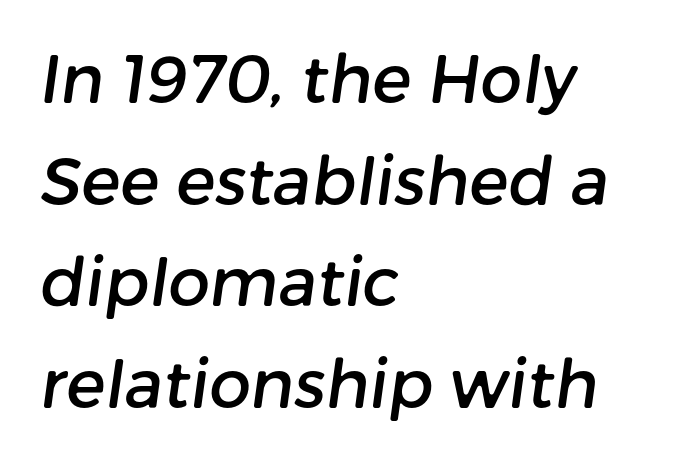
Q: Is the typeface a serif or a sans-serif typeface? A: Sans-serif.
Q: Is the text underlined? A: No.
Q: How is the paragraph aligned? A: Left-aligned.
Q: Is the spacing between letters normal or unusually wide? A: Normal.
Q: Is the spacing between lines tight, normal or loose? A: Normal.
Q: Width (condensed, normal, or wide)? A: Normal.
Q: Stroke contrast? A: Low.
Q: x-height? A: Medium.
Q: Monospaced? A: No.
